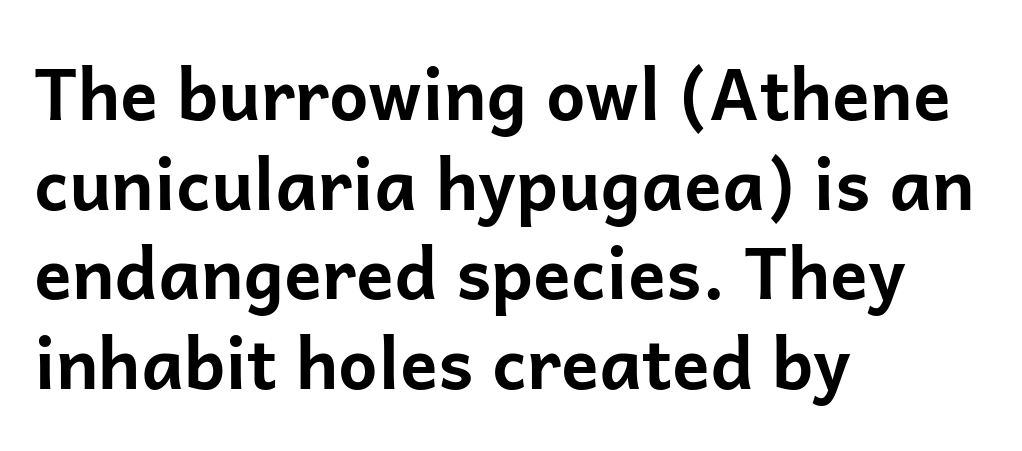
The image shows 70 px bold sans-serif type, upright; set left-aligned, normal line spacing (1.28x), normal letter spacing, not underlined; low stroke contrast and a medium x-height.
